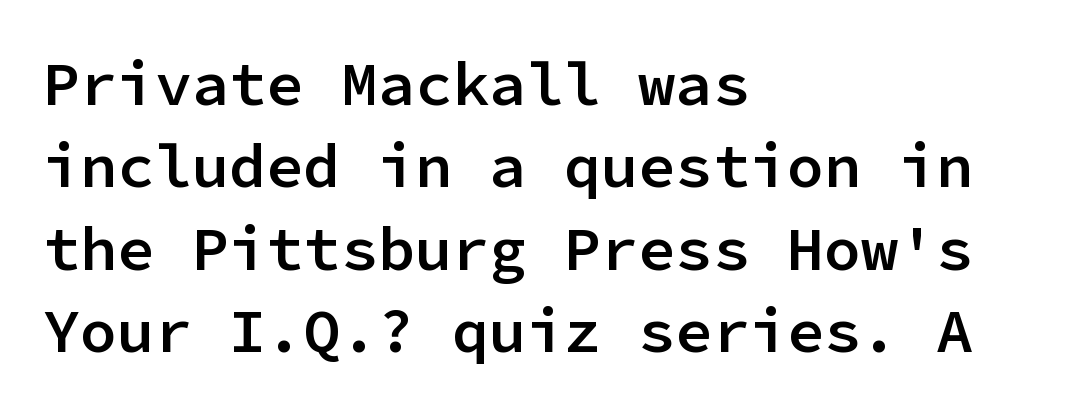
Q: Is the text bold? A: Semi-bold.
Q: Is the text italic (slanted)? A: No, it is upright.
Q: Is the typeface a serif or a sans-serif typeface? A: Sans-serif.
Q: Is the text underlined? A: No.
Q: How is the paragraph aligned? A: Left-aligned.
Q: Is the spacing between letters normal or unusually wide? A: Normal.
Q: Is the spacing between lines tight, normal or loose? A: Normal.
Q: Width (condensed, normal, or wide)? A: Normal.
Q: Stroke contrast? A: Low.
Q: x-height? A: Medium.
Q: Monospaced? A: Yes.
